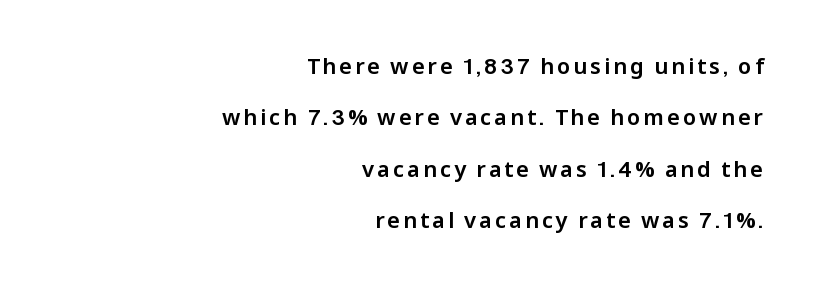
The space directly below the letters is spotless. The space between consecutive lines is lavish. The typesetter chose a ragged-left arrangement here. Posture: upright roman.
